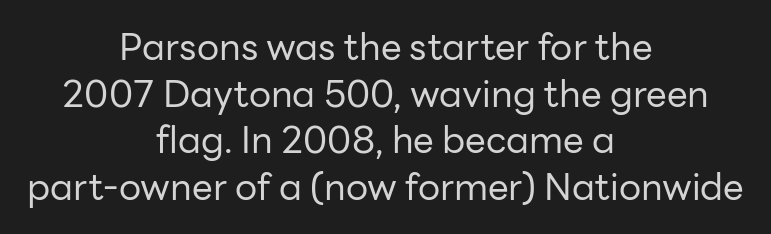
Q: Is the text bold? A: No.
Q: Is the text italic (slanted)? A: No, it is upright.
Q: Is the typeface a serif or a sans-serif typeface? A: Sans-serif.
Q: Is the text underlined? A: No.
Q: How is the paragraph aligned? A: Centered.
Q: Is the spacing between letters normal or unusually wide? A: Normal.
Q: Is the spacing between lines tight, normal or loose? A: Normal.
Q: Width (condensed, normal, or wide)? A: Normal.
Q: Stroke contrast? A: Low.
Q: x-height? A: Medium.
Q: Monospaced? A: No.
